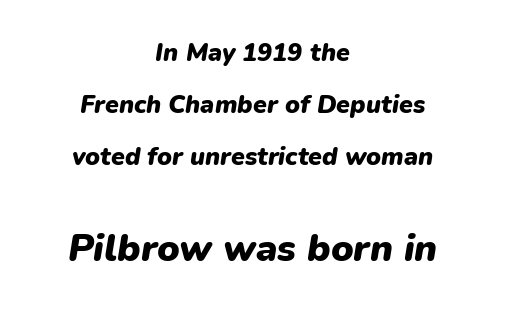
You could call the tracking neutral — neither tight nor loose. Both edges are ragged and mirror each other, which tells us the setting is centered. Proportional: the letters do not fall into vertical columns. Each row of text sits above clean, open space. Here the second block reads like a headline and the first like body copy. If you drew a line through each stem, it would be angled.
